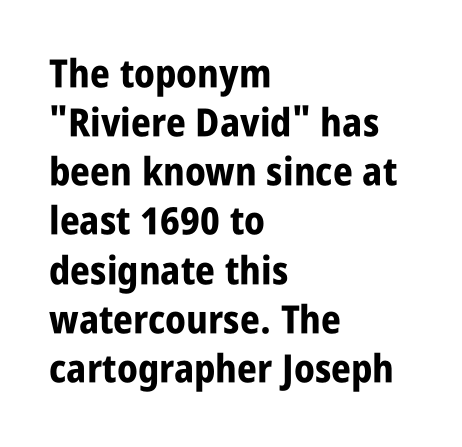
Q: Is the text bold? A: Yes.
Q: Is the text italic (slanted)? A: No, it is upright.
Q: Is the typeface a serif or a sans-serif typeface? A: Sans-serif.
Q: Is the text underlined? A: No.
Q: How is the paragraph aligned? A: Left-aligned.
Q: Is the spacing between letters normal or unusually wide? A: Normal.
Q: Is the spacing between lines tight, normal or loose? A: Normal.
Q: Width (condensed, normal, or wide)? A: Condensed.
Q: Stroke contrast? A: Low.
Q: x-height? A: Large.
Q: Monospaced? A: No.
